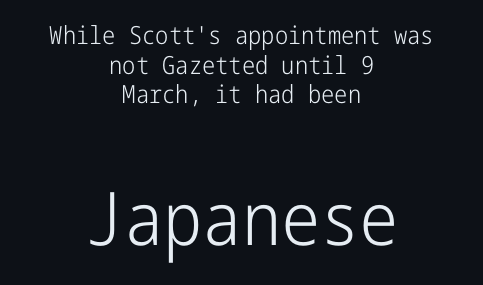
The image shows 74 px light, condensed sans-serif type, upright; set centered, line spacing 1.19x, normal letter spacing, not underlined; the second (bottom) block is 2.96x larger; low stroke contrast and a medium x-height.
